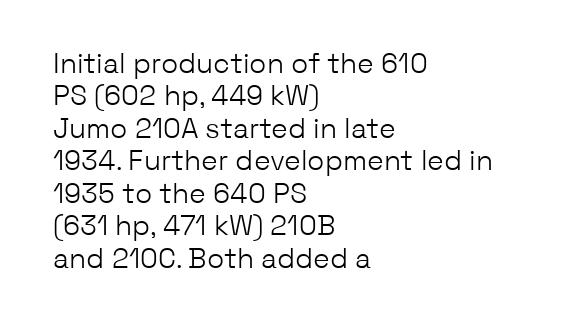
The image shows 28 px light sans-serif type, upright; set left-aligned, line spacing 1.16x, normal letter spacing, not underlined; low stroke contrast and a medium x-height.
